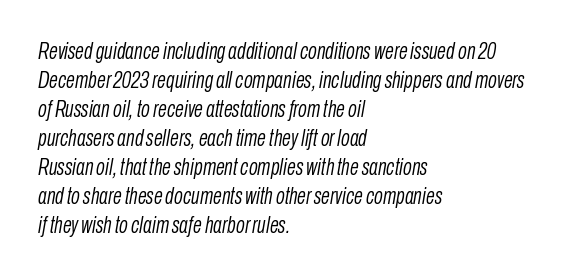
The image shows 23 px text type, italic (leaning right); set left-aligned, normal line spacing (1.26x), normal letter spacing, not underlined.
